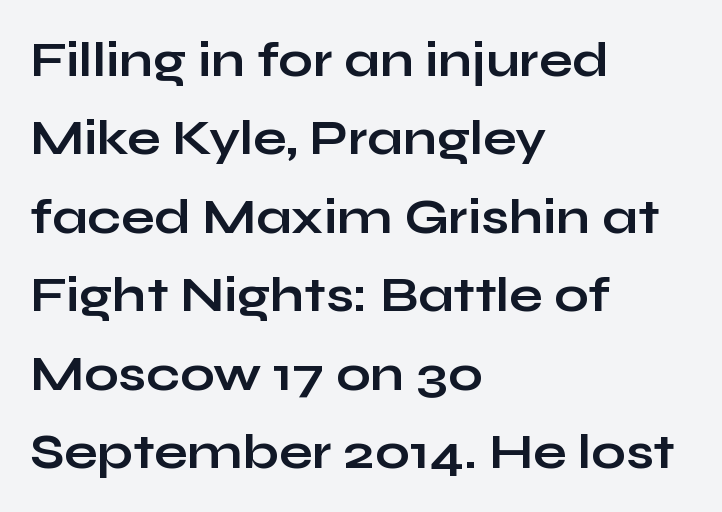
The image shows 49 px bold, wide sans-serif type, upright; set left-aligned, normal line spacing (1.6x), normal letter spacing, not underlined; low stroke contrast and a medium x-height.
